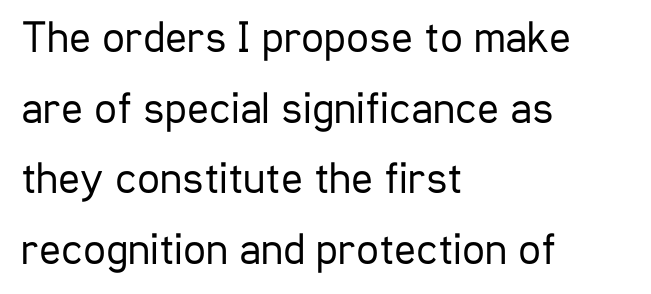
{"serif": "no", "italic": "no", "bold": "no", "weight": "regular", "width": "condensed", "stroke_contrast": "low", "x_height": "medium", "monospaced": "no", "underline": "no", "align": "left", "line_spacing": "normal", "line_spacing_ratio": 1.57, "letter_spacing": "normal", "letter_spacing_em": 0.0, "glyph_px": 45}
